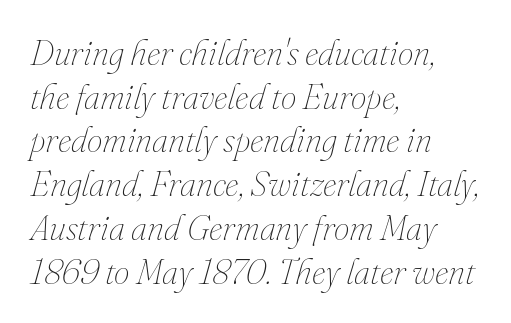
Q: Is the text bold? A: No.
Q: Is the text italic (slanted)? A: Yes, it leans right by about 16 degrees.
Q: Is the text underlined? A: No.
Q: How is the paragraph aligned? A: Left-aligned.
Q: Is the spacing between letters normal or unusually wide? A: Normal.
Q: Is the spacing between lines tight, normal or loose? A: Normal.
Q: Width (condensed, normal, or wide)? A: Normal.
Q: Stroke contrast? A: Medium.
Q: x-height? A: Small.
Q: Monospaced? A: No.
